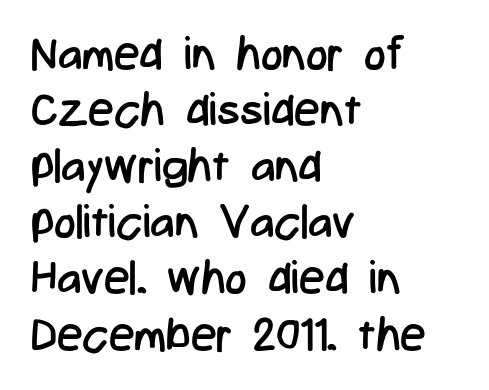
Q: Is the text bold? A: No.
Q: Is the text italic (slanted)? A: No, it is upright.
Q: Is the typeface a serif or a sans-serif typeface? A: Sans-serif.
Q: Is the text underlined? A: No.
Q: How is the paragraph aligned? A: Left-aligned.
Q: Is the spacing between letters normal or unusually wide? A: Normal.
Q: Width (condensed, normal, or wide)? A: Condensed.
Q: Stroke contrast? A: Low.
Q: x-height? A: Medium.
Q: Monospaced? A: No.
